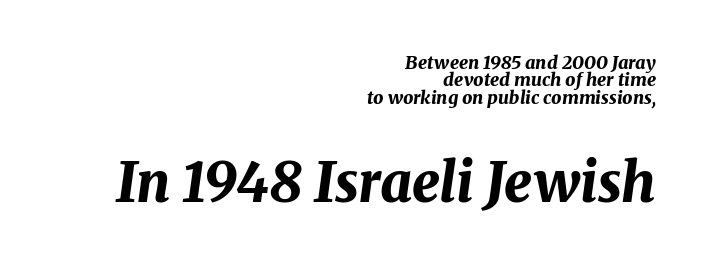
{"italic": "yes", "lean": "right", "slant_degrees": 8, "bold": "yes", "weight": "bold", "width": "normal", "stroke_contrast": "medium", "x_height": "medium", "monospaced": "no", "underline": "no", "align": "right", "line_spacing": "tight", "line_spacing_ratio": 0.97, "letter_spacing": "normal", "letter_spacing_em": 0.0, "larger_block": "second", "size_ratio": 3.06, "glyph_px": 55}
